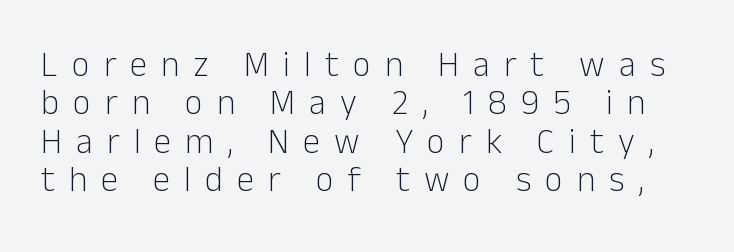
{"serif": "no", "italic": "no", "bold": "no", "weight": "light", "width": "normal", "stroke_contrast": "low", "x_height": "medium", "monospaced": "no", "underline": "no", "line_spacing": "tight", "line_spacing_ratio": 1.1, "letter_spacing": "wide", "letter_spacing_em": 0.4, "glyph_px": 35}
